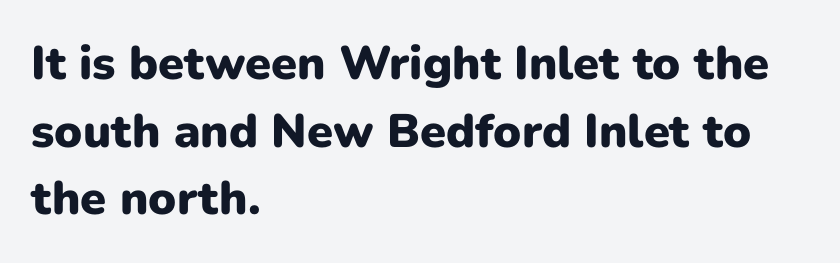
{"serif": "no", "italic": "no", "bold": "yes", "weight": "heavy", "width": "normal", "stroke_contrast": "low", "x_height": "medium", "monospaced": "no", "underline": "no", "align": "left", "line_spacing": "normal", "line_spacing_ratio": 1.44, "letter_spacing": "normal", "letter_spacing_em": 0.0, "glyph_px": 47}
